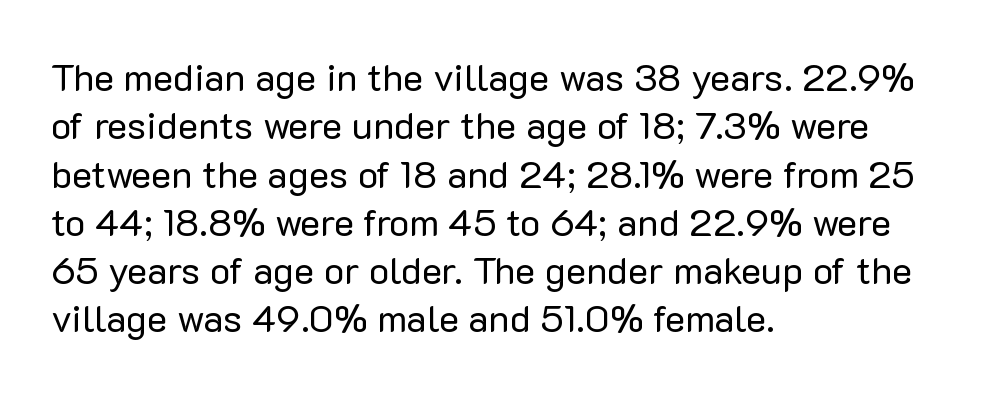
The lines in this sample share a left origin and differ only in where they stop. Counters stay open thanks to moderate or lighter strokes. Examine the stroke ends and you'll find no serifs. Caption: standard tracking, unaltered. The space beneath each line is pristine and unruled.
